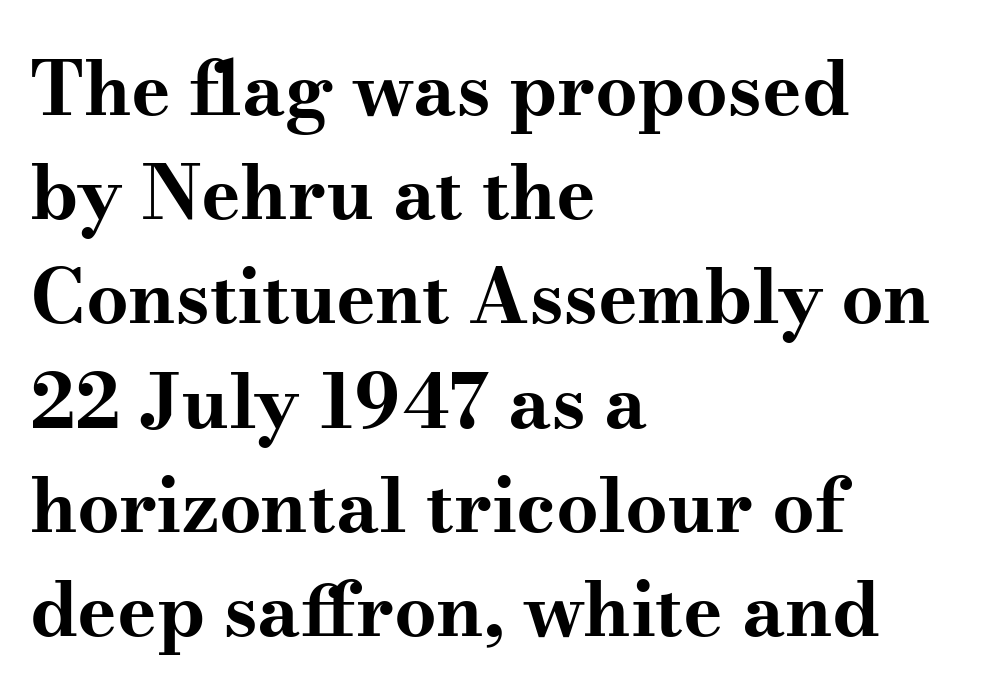
{"serif": "yes", "italic": "no", "bold": "yes", "weight": "bold", "width": "wide", "stroke_contrast": "medium", "x_height": "small", "monospaced": "no", "underline": "no", "align": "left", "line_spacing": "normal", "line_spacing_ratio": 1.39, "letter_spacing": "normal", "letter_spacing_em": 0.0, "glyph_px": 75}
